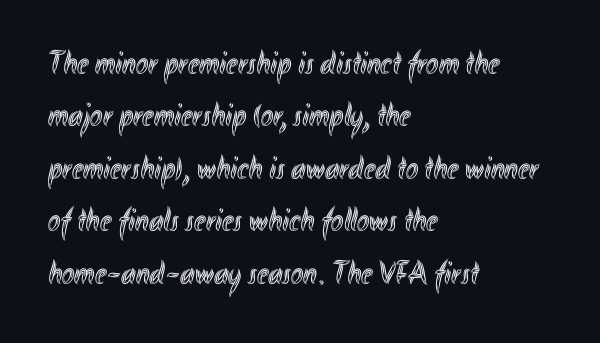
{"width": "condensed", "x_height": "small", "monospaced": "no", "underline": "no", "align": "left", "line_spacing": "normal", "line_spacing_ratio": 1.59, "letter_spacing": "normal", "letter_spacing_em": 0.0, "glyph_px": 33}
